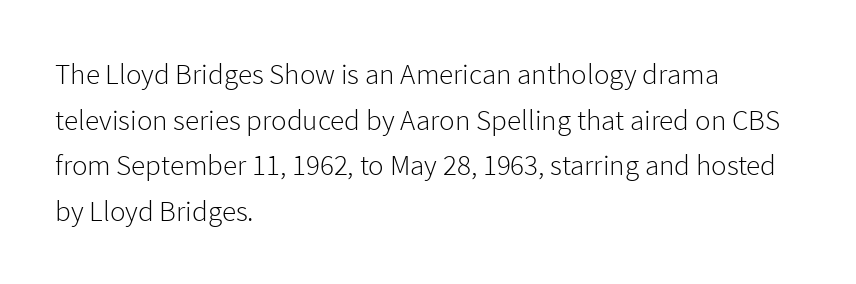
No italicization has been applied; the sample stays upright. In terms of leading, this rendering sits right in the middle. These lines keep a tight, regular rhythm from letter to letter. In terms of letterform style, serifs are entirely absent. The space beneath each line is pristine and unruled.
